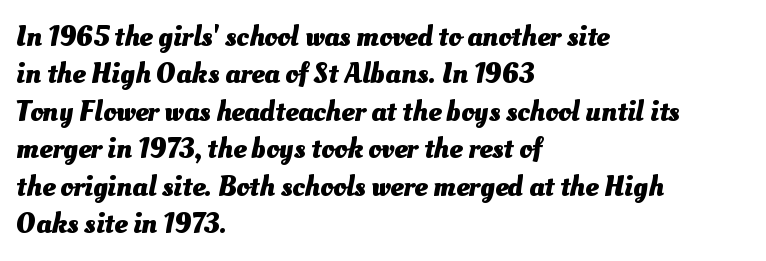
Q: Is the text bold? A: Yes.
Q: Is the text underlined? A: No.
Q: How is the paragraph aligned? A: Left-aligned.
Q: Is the spacing between letters normal or unusually wide? A: Normal.
Q: Is the spacing between lines tight, normal or loose? A: Normal.
Q: Width (condensed, normal, or wide)? A: Normal.
Q: Stroke contrast? A: Medium.
Q: x-height? A: Small.
Q: Monospaced? A: No.
